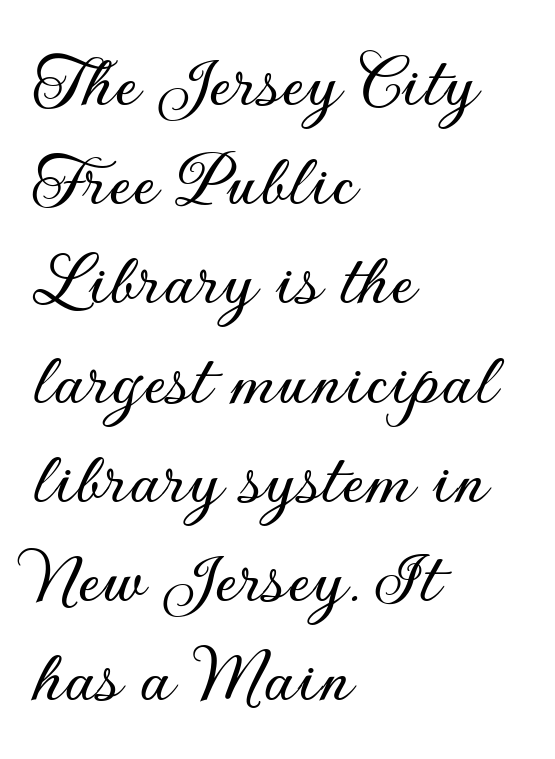
{"serif": "no", "width": "normal", "stroke_contrast": "low", "x_height": "small", "monospaced": "no", "underline": "no", "align": "left", "line_spacing_ratio": 1.24, "letter_spacing": "normal", "letter_spacing_em": 0.0, "glyph_px": 80}
